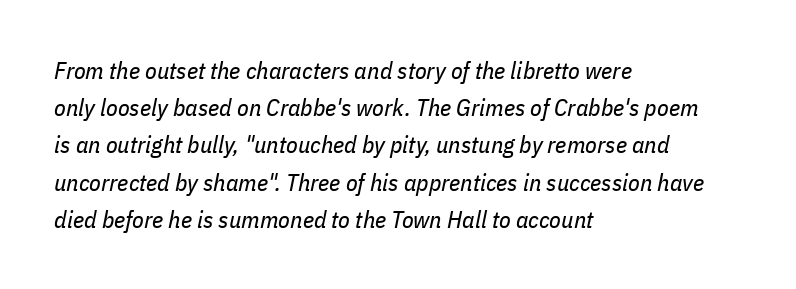
The letterforms sit shoulder to shoulder at normal distance. Stroke thickness stays within the range of a standard reading face or lighter. This rendering features lettering with no underline. Rows of type keep a routine distance in the vertical direction. Compared with a centered layout, this one pins lines to the left instead. The rendering applies a slant to the glyphs.
